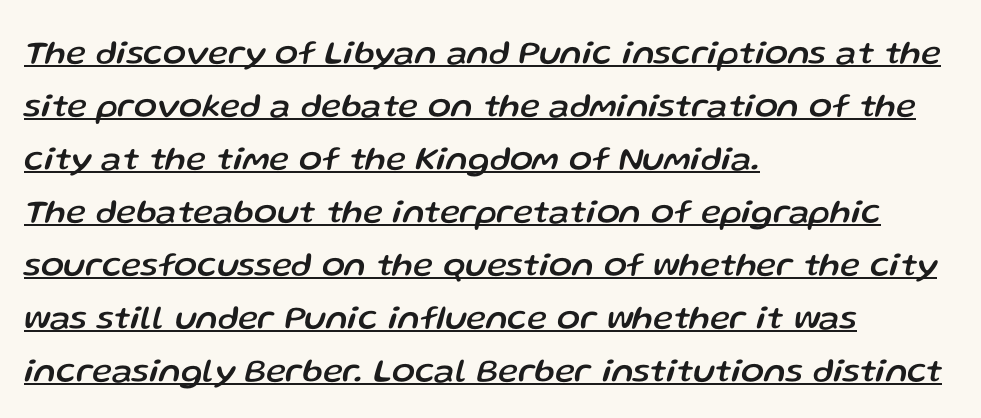
The image shows 34 px text type, italic (leaning right); set left-aligned, normal line spacing (1.56x), normal letter spacing, underlined; low stroke contrast and a medium x-height.
